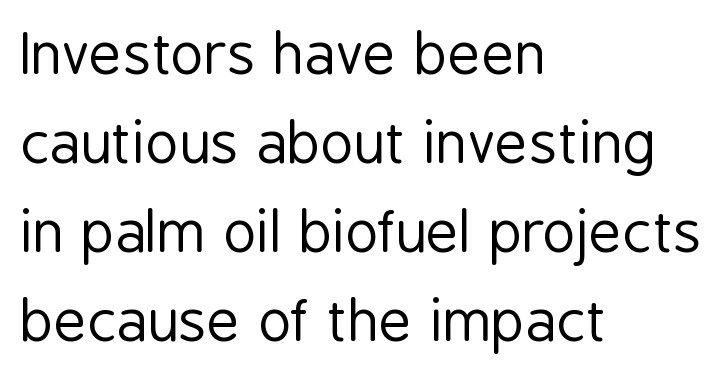
Vertical spacing — default. Does the copy run flush right? No — it runs flush left. Ink coverage per letter is moderate at most. Letter spacing: default.
